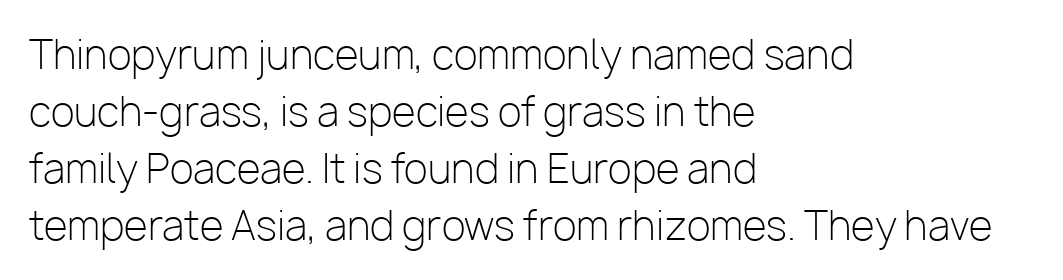
{"serif": "no", "italic": "no", "bold": "no", "weight": "light", "width": "normal", "stroke_contrast": "low", "x_height": "medium", "monospaced": "no", "underline": "no", "align": "left", "line_spacing": "normal", "line_spacing_ratio": 1.46, "letter_spacing": "normal", "letter_spacing_em": 0.0, "glyph_px": 39}
